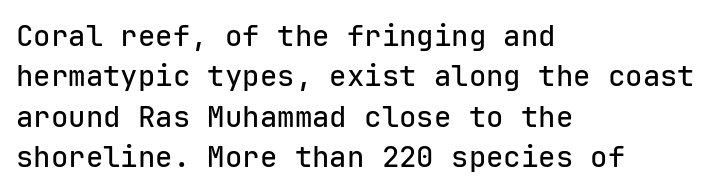
Q: Is the text italic (slanted)? A: No, it is upright.
Q: Is the typeface a serif or a sans-serif typeface? A: Sans-serif.
Q: Is the text underlined? A: No.
Q: How is the paragraph aligned? A: Left-aligned.
Q: Is the spacing between letters normal or unusually wide? A: Normal.
Q: Is the spacing between lines tight, normal or loose? A: Normal.
Q: Width (condensed, normal, or wide)? A: Normal.
Q: Stroke contrast? A: Low.
Q: x-height? A: Medium.
Q: Monospaced? A: Yes.
